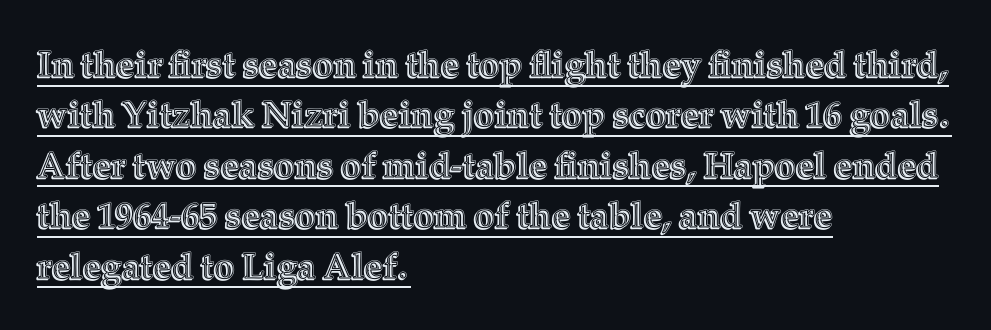
{"italic": "no", "width": "normal", "x_height": "medium", "monospaced": "no", "underline": "yes", "align": "left", "line_spacing": "normal", "line_spacing_ratio": 1.4, "letter_spacing": "normal", "letter_spacing_em": 0.0, "glyph_px": 36}
